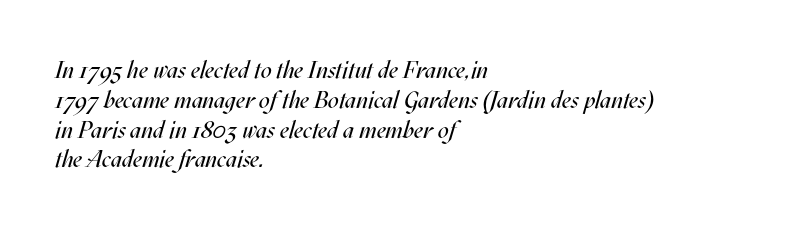
The image shows 24 px text type, italic (leaning right); set left-aligned, line spacing 1.24x, normal letter spacing, not underlined.
